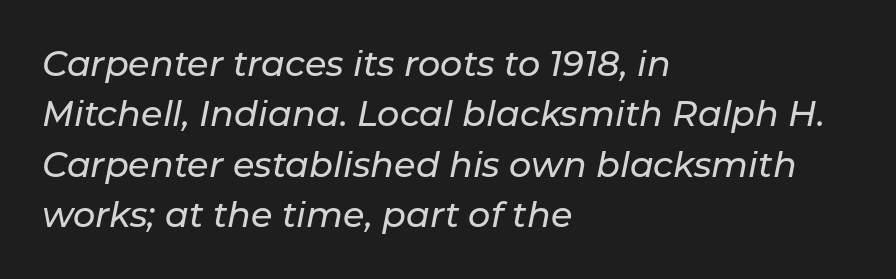
Q: Is the text italic (slanted)? A: Yes, it leans right by about 11 degrees.
Q: Is the text underlined? A: No.
Q: How is the paragraph aligned? A: Left-aligned.
Q: Is the spacing between letters normal or unusually wide? A: Normal.
Q: Is the spacing between lines tight, normal or loose? A: Normal.
Q: Width (condensed, normal, or wide)? A: Normal.
Q: Stroke contrast? A: Low.
Q: x-height? A: Medium.
Q: Monospaced? A: No.
